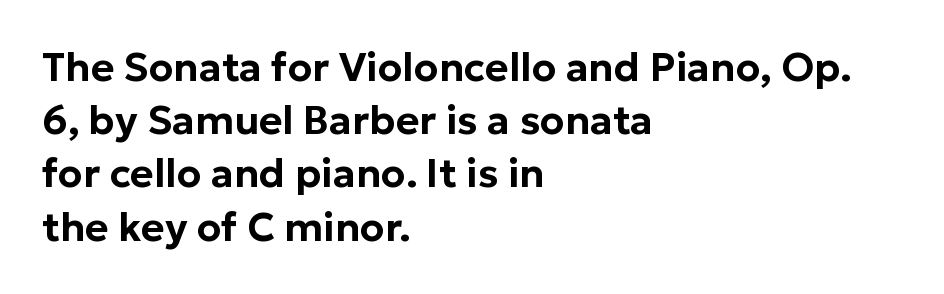
{"serif": "no", "italic": "no", "width": "normal", "stroke_contrast": "low", "x_height": "medium", "monospaced": "no", "underline": "no", "align": "left", "line_spacing": "normal", "line_spacing_ratio": 1.33, "letter_spacing": "normal", "letter_spacing_em": 0.0, "glyph_px": 40}
